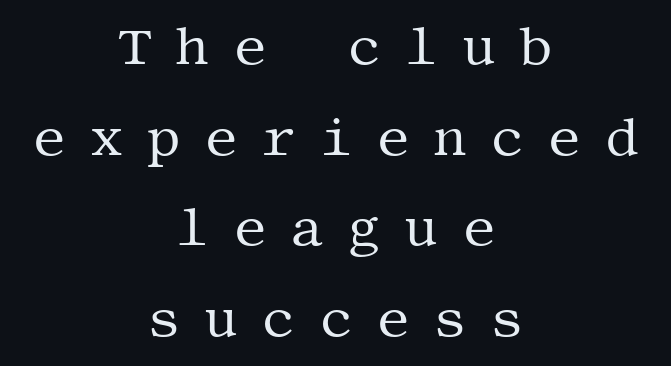
Q: Is the text bold? A: No.
Q: Is the text italic (slanted)? A: No, it is upright.
Q: Is the typeface a serif or a sans-serif typeface? A: Serif.
Q: Is the text underlined? A: No.
Q: How is the paragraph aligned? A: Centered.
Q: Is the spacing between letters normal or unusually wide? A: Unusually wide.
Q: Width (condensed, normal, or wide)? A: Normal.
Q: Stroke contrast? A: Medium.
Q: x-height? A: Large.
